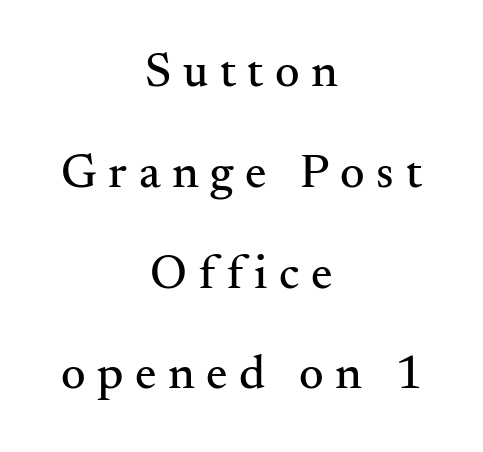
The image shows 48 px serif type, upright; set centered, loose line spacing (2.1x), unusually wide letter spacing (+0.24 em), not underlined; medium stroke contrast and a small x-height.
